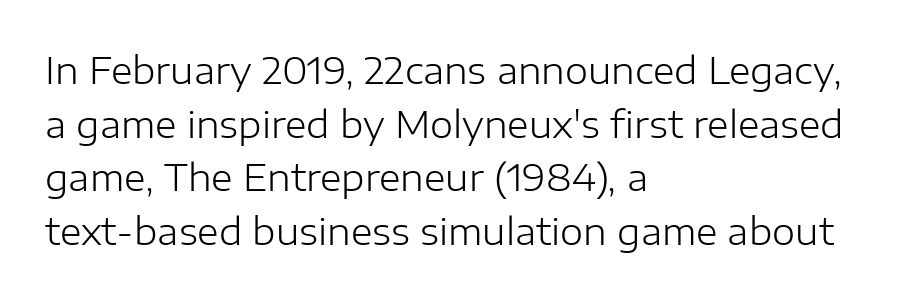
The image shows 37 px light sans-serif type, upright; set left-aligned, normal line spacing (1.45x), normal letter spacing, not underlined; low stroke contrast and a medium x-height.
